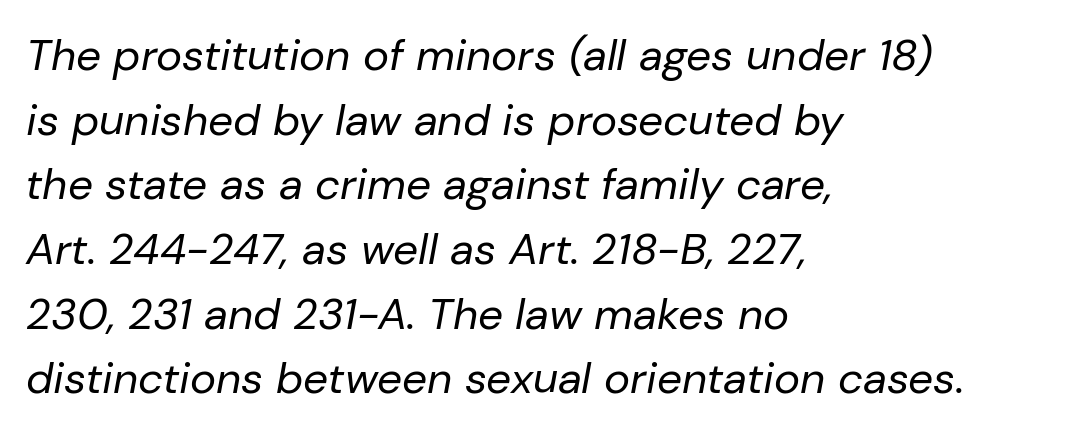
The image shows 44 px regular-weight type, italic (leaning right); set left-aligned, normal line spacing (1.47x), normal letter spacing, not underlined; low stroke contrast and a medium x-height.
